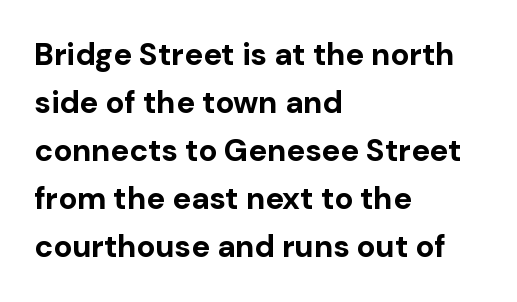
The image shows 31 px bold sans-serif type, upright; set left-aligned, normal line spacing (1.55x), normal letter spacing, not underlined; low stroke contrast and a medium x-height.
